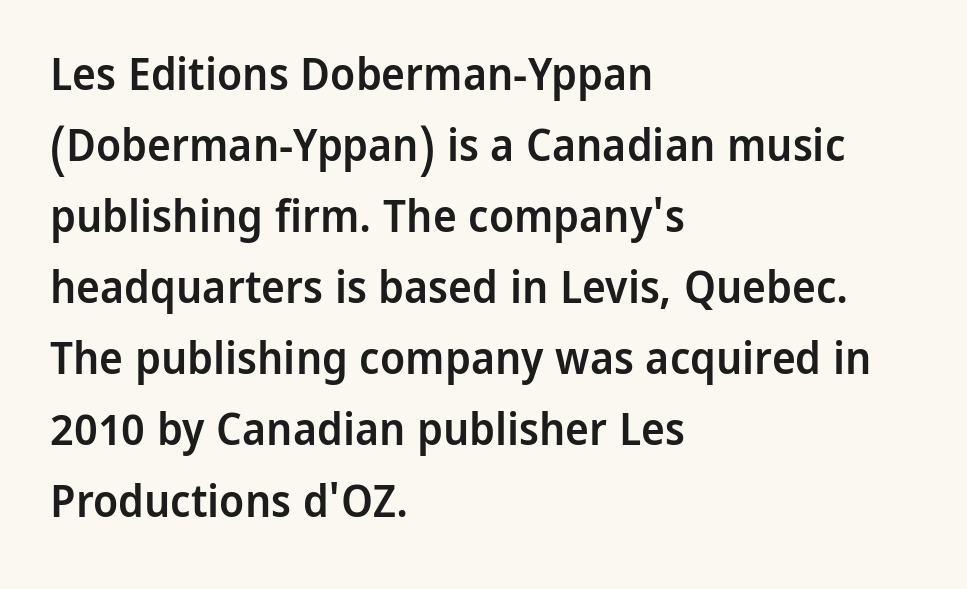
{"serif": "no", "italic": "no", "bold": "semi", "weight": "semibold", "width": "normal", "stroke_contrast": "low", "x_height": "medium", "monospaced": "no", "underline": "no", "align": "left", "line_spacing": "normal", "line_spacing_ratio": 1.58, "letter_spacing": "normal", "letter_spacing_em": 0.0, "glyph_px": 45}
